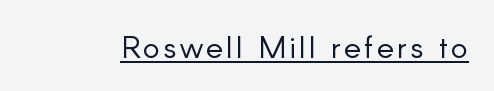
A quiet, ordinary-to-light weight characterises the typeface. The glyphs in this specimen are sans serif. This is roman type, the default non-slanted kind. A typesetter would call this proportional, since set widths differ per character. Every word sits above its own underline.
